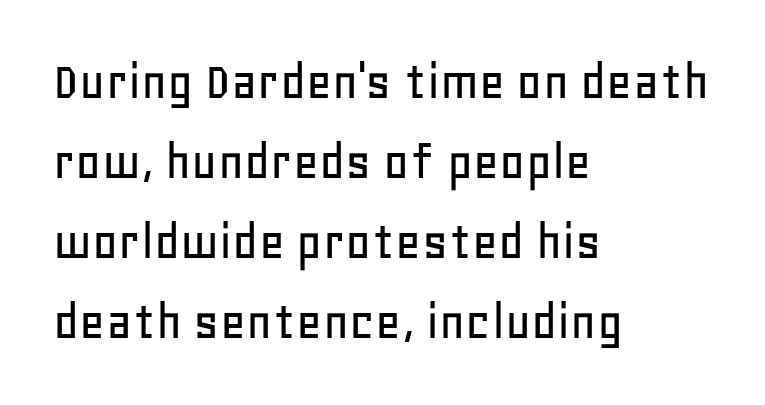
The image shows 56 px sans-serif type, upright; set left-aligned, normal line spacing (1.43x), normal letter spacing, not underlined; low stroke contrast and a large x-height.
